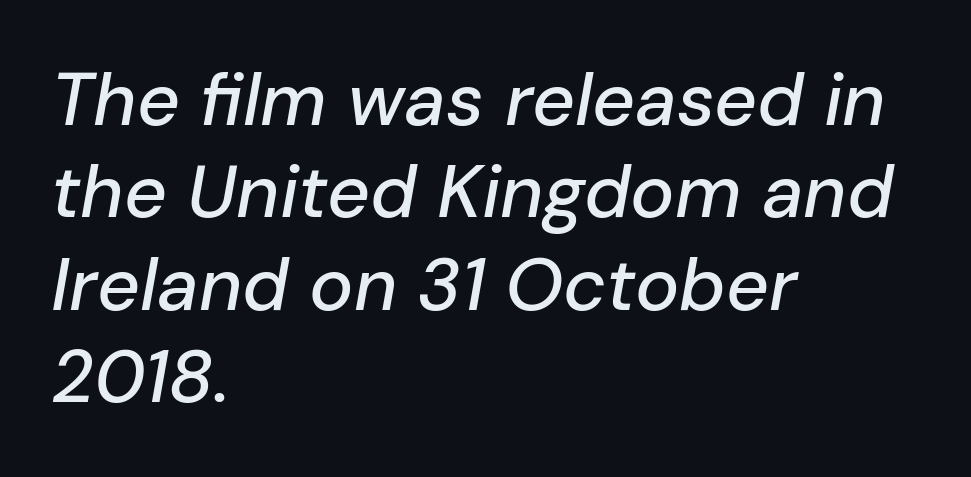
The image shows 74 px text type, italic (leaning right); set left-aligned, normal line spacing (1.25x), normal letter spacing, not underlined; low stroke contrast and a medium x-height.
